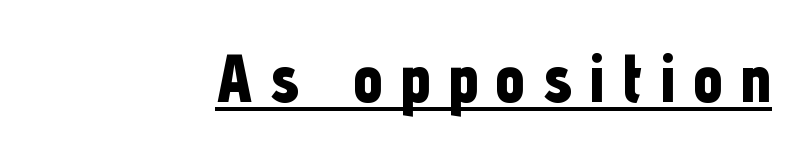
The image shows 68 px bold, condensed sans-serif type, upright; set unusually wide letter spacing (+0.25 em), underlined; low stroke contrast and a medium x-height.
